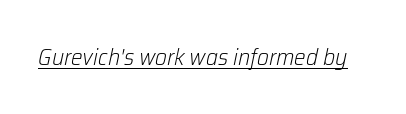
Looking at the ascenders, they clearly lean. A typesetter would call this zero additional tracking. Caption: lettering with a line underneath. The font is comparable to plain body text, perhaps lighter.
